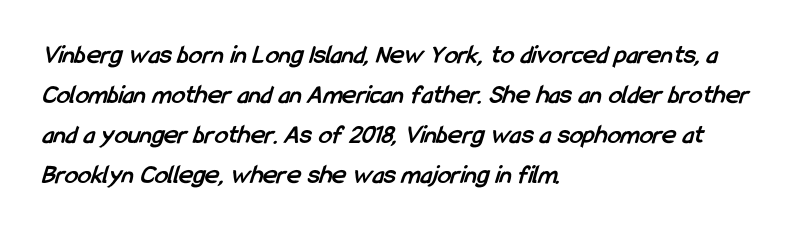
A normal amount of white space separates one row of letters from the next. Notice how thick the strokes are: this is what a full bold looks like. Words appear dense and cohesive because spacing is normal. Which margin do the lines hug? The left one — the right edge is uneven. Letters rest on an invisible, unmarked baseline.
